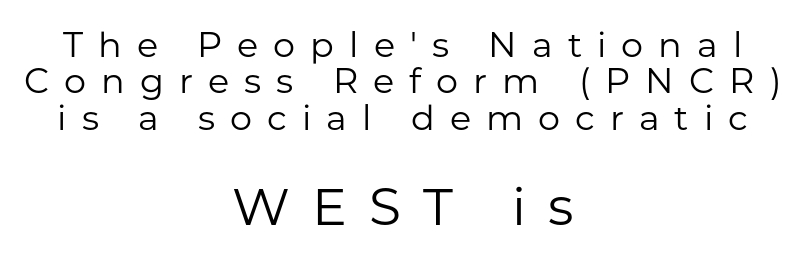
Q: Is the text bold? A: No.
Q: Is the text italic (slanted)? A: No, it is upright.
Q: Is the typeface a serif or a sans-serif typeface? A: Sans-serif.
Q: Is the text underlined? A: No.
Q: How is the paragraph aligned? A: Centered.
Q: Is the spacing between letters normal or unusually wide? A: Unusually wide.
Q: Is the spacing between lines tight, normal or loose? A: Tight.
Q: Which block of text is set in a larger size, the first (top) or the second (bottom)? A: The second (bottom) one.
Q: Width (condensed, normal, or wide)? A: Normal.
Q: Stroke contrast? A: Low.
Q: x-height? A: Medium.
Q: Monospaced? A: No.
